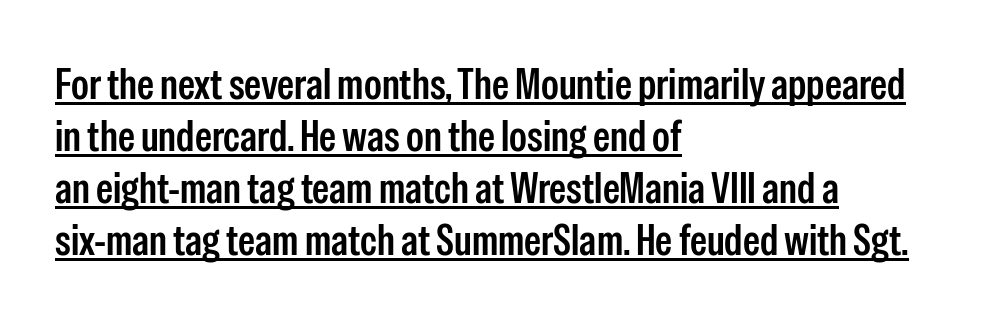
{"serif": "no", "italic": "no", "width": "condensed", "stroke_contrast": "low", "x_height": "medium", "monospaced": "no", "underline": "yes", "align": "left", "line_spacing_ratio": 1.21, "letter_spacing": "normal", "letter_spacing_em": 0.0, "glyph_px": 43}
